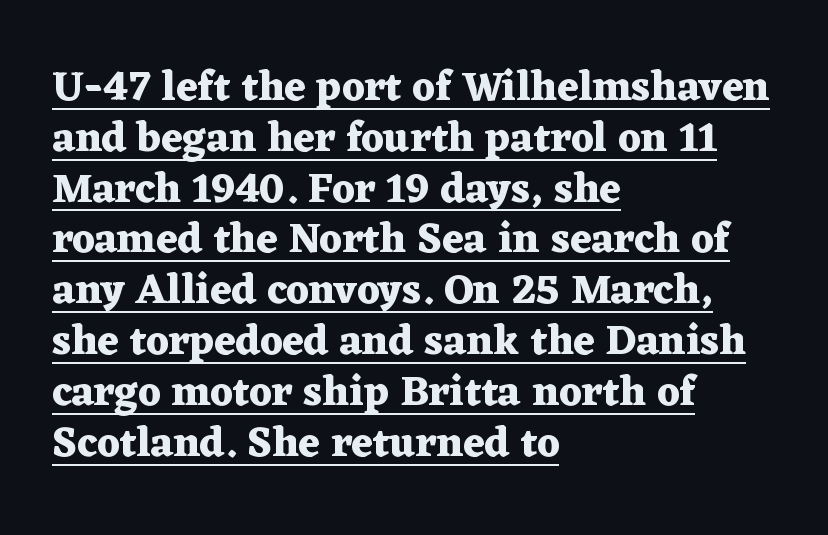
The font family rendered here belongs to the serif group. A dark, heavy texture on the line: the type is bold. This sample uses an upright cut, with every glyph sitting square on the baseline. Is this a fixed-width face? No — the glyphs have proportional, varying widths.
